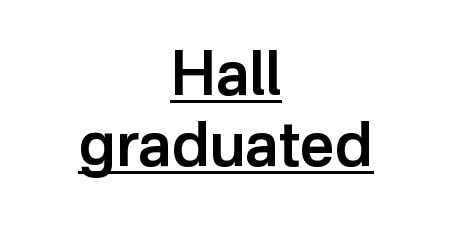
{"serif": "no", "italic": "no", "bold": "semi", "weight": "semibold", "width": "normal", "stroke_contrast": "low", "x_height": "medium", "monospaced": "no", "underline": "yes", "align": "center", "line_spacing_ratio": 1.16, "letter_spacing": "normal", "letter_spacing_em": 0.0, "glyph_px": 61}
